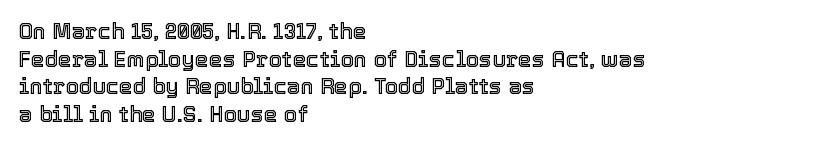
{"italic": "no", "underline": "no", "align": "left", "line_spacing": "normal", "line_spacing_ratio": 1.26, "letter_spacing": "normal", "letter_spacing_em": 0.0, "glyph_px": 22}
